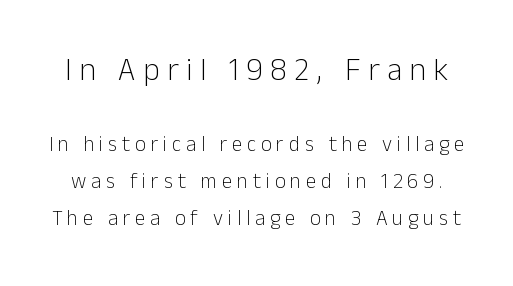
Q: Is the text bold? A: No.
Q: Is the text italic (slanted)? A: No, it is upright.
Q: Is the typeface a serif or a sans-serif typeface? A: Sans-serif.
Q: Is the text underlined? A: No.
Q: Is the spacing between letters normal or unusually wide? A: Unusually wide.
Q: Which block of text is set in a larger size, the first (top) or the second (bottom)? A: The first (top) one.
Q: Width (condensed, normal, or wide)? A: Normal.
Q: Stroke contrast? A: Low.
Q: x-height? A: Medium.
Q: Monospaced? A: No.
